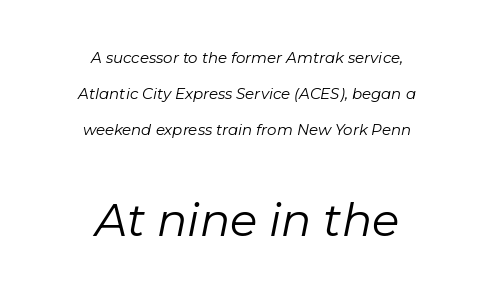
The image shows 45 px regular-weight type, italic (leaning right); set centered, loose line spacing (2.4x), normal letter spacing, not underlined; the second (bottom) block is 3.0x larger; low stroke contrast and a medium x-height.
